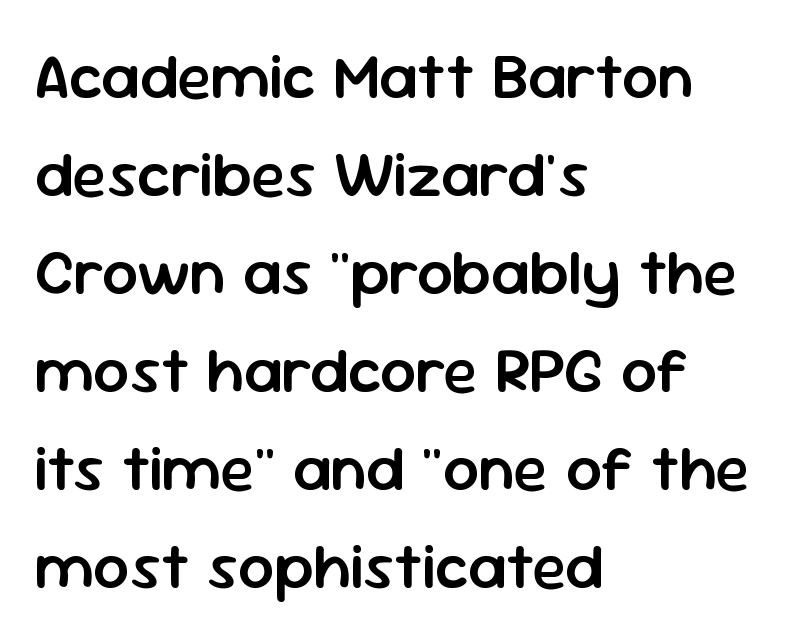
The image shows 64 px semibold sans-serif type, upright; set left-aligned, normal line spacing (1.53x), normal letter spacing, not underlined; low stroke contrast and a medium x-height.
